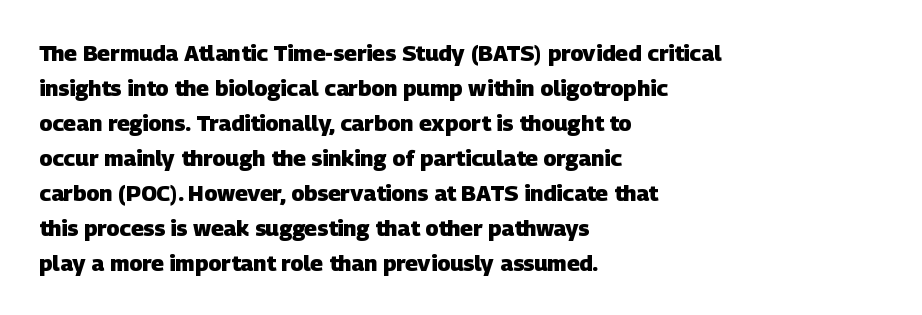
The image shows 22 px bold type; set left-aligned, normal line spacing (1.59x), normal letter spacing, not underlined.
